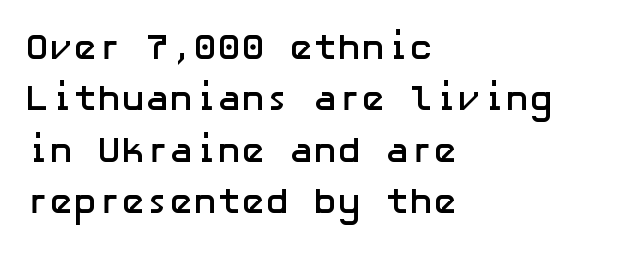
{"serif": "no", "italic": "no", "bold": "yes", "weight": "semibold", "width": "normal", "stroke_contrast": "low", "x_height": "medium", "underline": "no", "align": "left", "line_spacing": "normal", "line_spacing_ratio": 1.43, "letter_spacing": "normal", "letter_spacing_em": 0.0, "glyph_px": 36}
